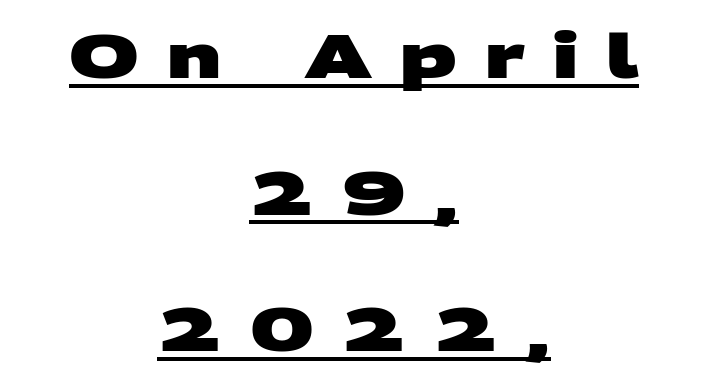
A typographer would call this underscored text. These lines have a slow, spaced-out rhythm from letter to letter. Leftover space on each line is divided equally before and after the words. The typeface chosen for these lines omits serifs. Does the weight exceed regular? Yes, all the way to bold.
